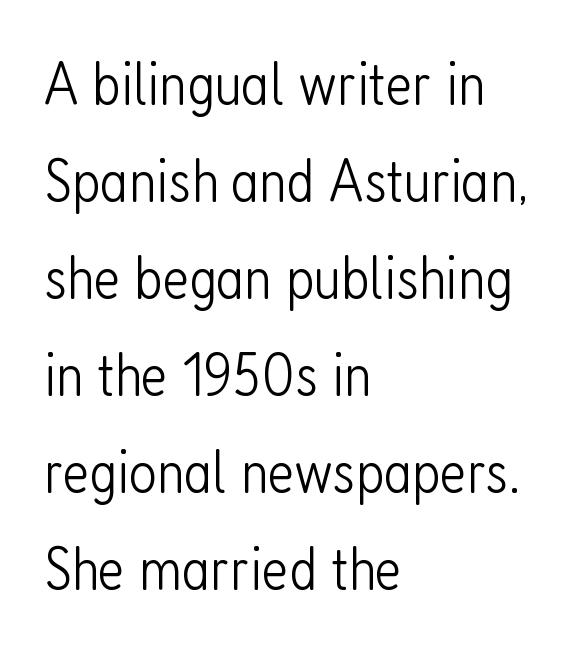
The passage shown is not underscored anywhere. The rendering anchors every line to the left-hand side. Does the lettering tilt? It doesn't — this is upright. Here the glyphs are tracked normally, forming tight word shapes. Grotesque or geometric, the face here clearly has no serifs. The line-height multiplier appears to be the usual default.
